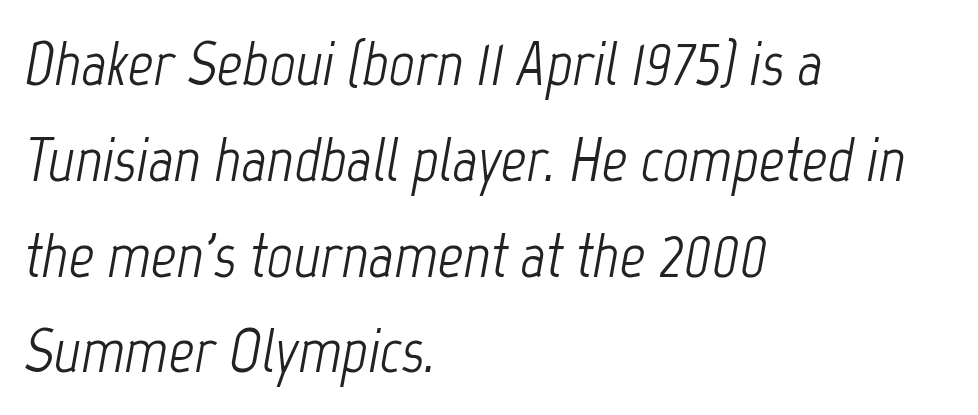
Q: Is the text bold? A: No.
Q: Is the text italic (slanted)? A: Yes, it leans right by about 12 degrees.
Q: Is the text underlined? A: No.
Q: How is the paragraph aligned? A: Left-aligned.
Q: Is the spacing between letters normal or unusually wide? A: Normal.
Q: Is the spacing between lines tight, normal or loose? A: Normal.
Q: Width (condensed, normal, or wide)? A: Condensed.
Q: Stroke contrast? A: Low.
Q: x-height? A: Medium.
Q: Monospaced? A: No.
